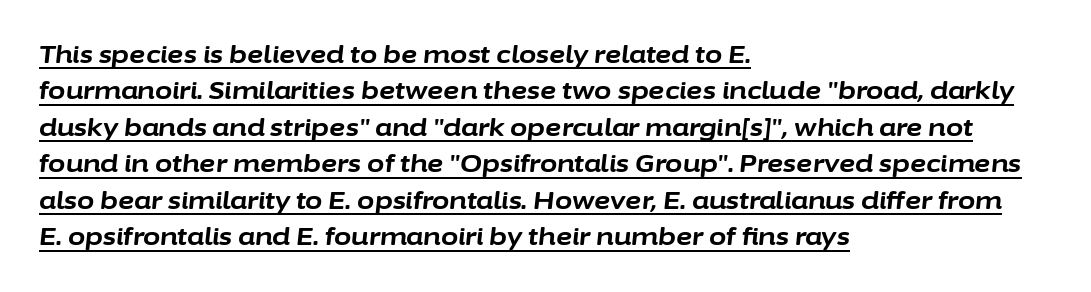
The image shows 25 px bold type, italic (leaning right); set left-aligned, normal line spacing (1.46x), normal letter spacing, underlined.
